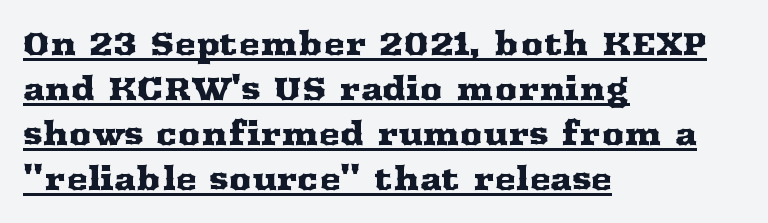
The lines are quadded left. Tracking value appears to be zero — textbook default spacing. Caption: lettering with a line underneath. These lines are rendered in a variable-pitch font. Every stem runs plumb, perpendicular to the baseline.
